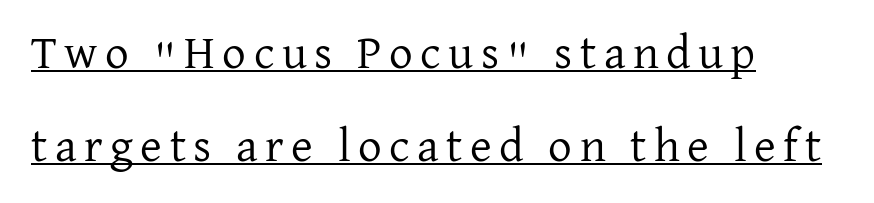
The setting favours the left margin, as ordinary paragraphs usually do. The characters are drawn with everyday or finer stroke widths. The words here are underlined. The rendering uses natural spacing where letterforms have individual widths. The block of text is sparse from top to bottom, with ample space between rows.
